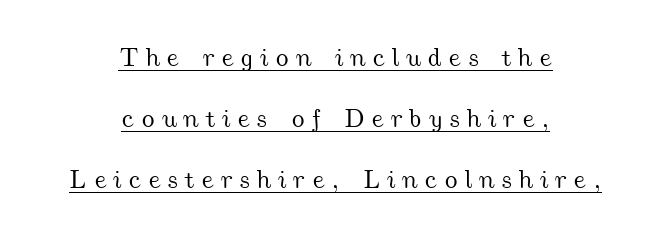
The image shows 26 px text type; set centered, loose line spacing (2.34x), unusually wide letter spacing (+0.25 em), underlined.
